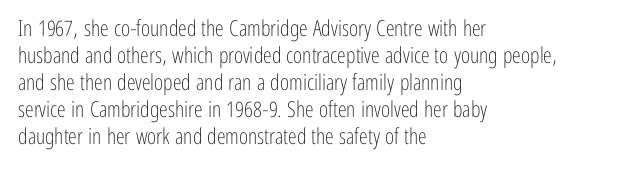
The image shows 22 px text type, upright; set left-aligned, line spacing 1.23x, normal letter spacing, not underlined.
